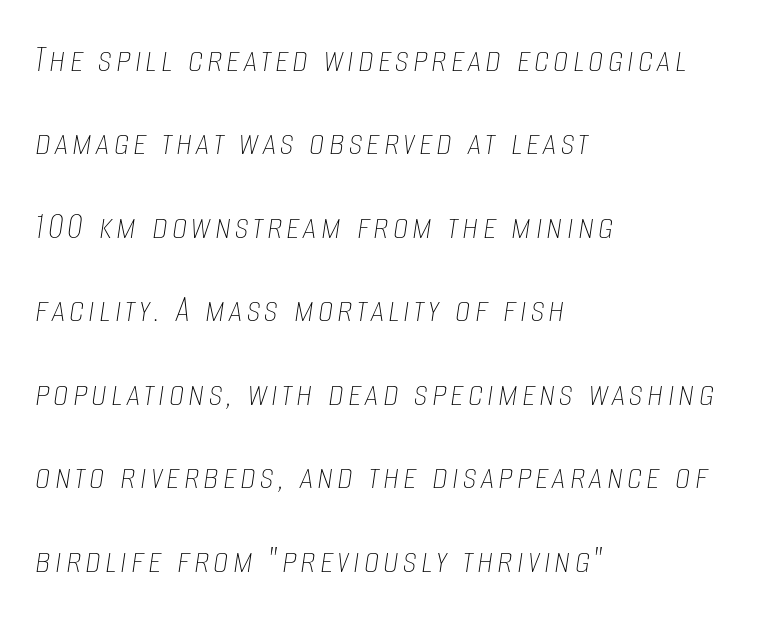
Q: Is the text bold? A: No.
Q: Is the text italic (slanted)? A: Yes, it leans right by about 8 degrees.
Q: Is the text underlined? A: No.
Q: How is the paragraph aligned? A: Left-aligned.
Q: Is the spacing between lines tight, normal or loose? A: Loose.
Q: Width (condensed, normal, or wide)? A: Condensed.
Q: Stroke contrast? A: Low.
Q: x-height? A: Large.
Q: Monospaced? A: No.
